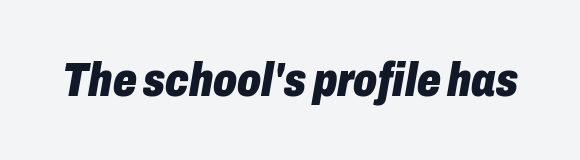
{"italic": "yes", "lean": "right", "slant_degrees": 10, "bold": "yes", "weight": "heavy", "width": "condensed", "stroke_contrast": "low", "x_height": "medium", "monospaced": "no", "underline": "no", "letter_spacing": "normal", "letter_spacing_em": 0.0, "glyph_px": 47}
